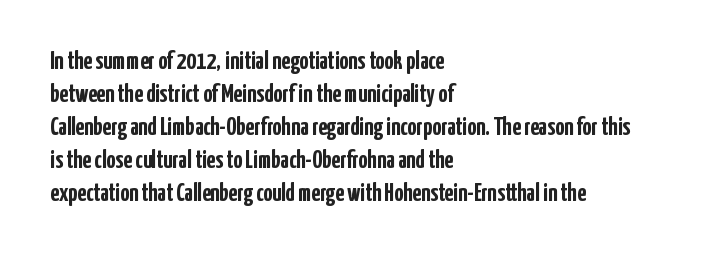
{"italic": "no", "bold": "yes", "underline": "no", "align": "left", "line_spacing": "normal", "line_spacing_ratio": 1.32, "letter_spacing": "normal", "letter_spacing_em": 0.0, "glyph_px": 25}
